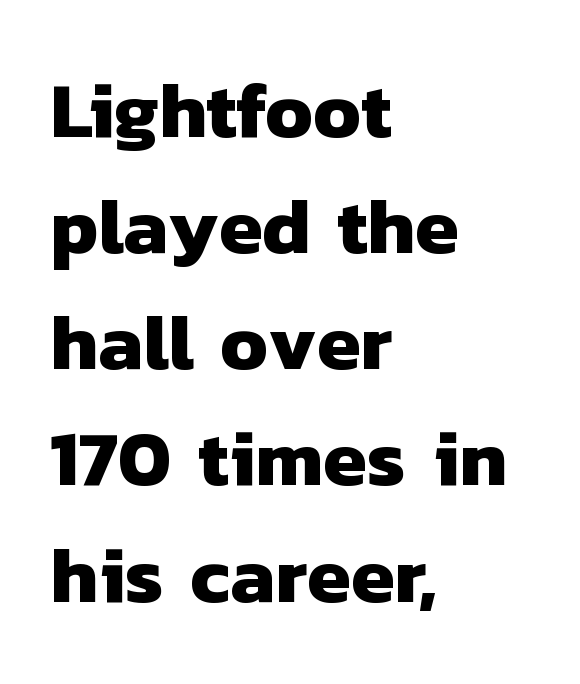
The compositor pushed each line to the left boundary. No word sits above an underline. The typeface chosen for these lines omits serifs. You'd pick this weight for a headline — it's a proper bold. This sample has the flowing, uneven cadence of proportional lettering. Short note: letters normally spaced.
